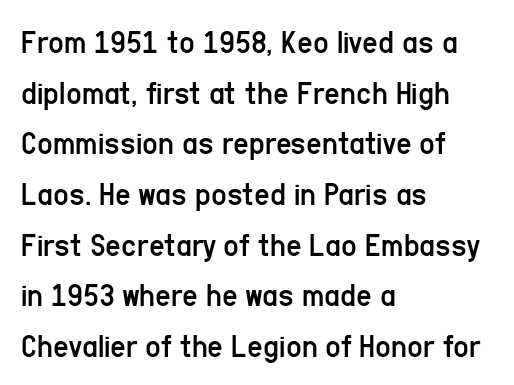
{"serif": "no", "italic": "no", "bold": "no", "weight": "regular", "width": "condensed", "stroke_contrast": "low", "x_height": "medium", "monospaced": "no", "underline": "no", "align": "left", "line_spacing": "normal", "line_spacing_ratio": 1.49, "letter_spacing": "normal", "letter_spacing_em": 0.0, "glyph_px": 34}
